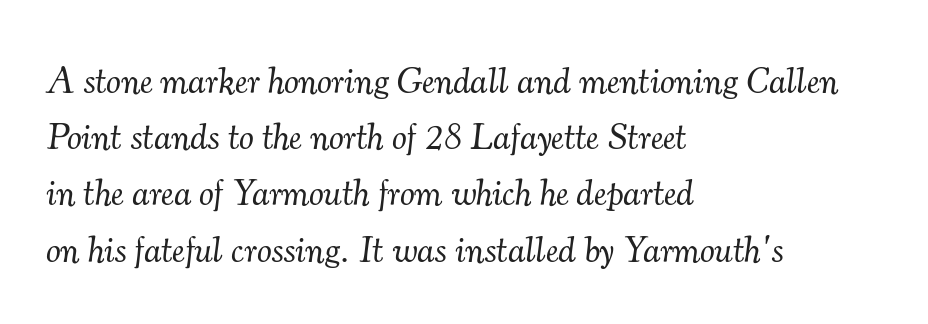
The image shows 37 px light serif type, italic (leaning right); set left-aligned, normal line spacing (1.52x), normal letter spacing, not underlined; medium stroke contrast and a small x-height.
